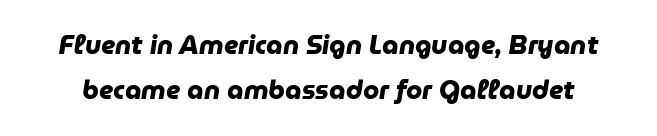
Q: Is the text bold? A: Yes.
Q: Is the text underlined? A: No.
Q: Is the spacing between letters normal or unusually wide? A: Normal.
